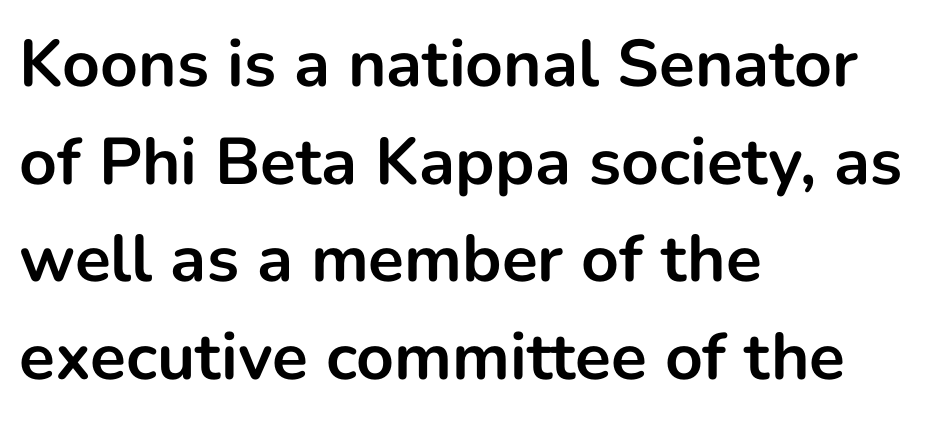
The image shows 66 px bold sans-serif type, upright; set left-aligned, normal line spacing (1.48x), normal letter spacing, not underlined; low stroke contrast and a medium x-height.
